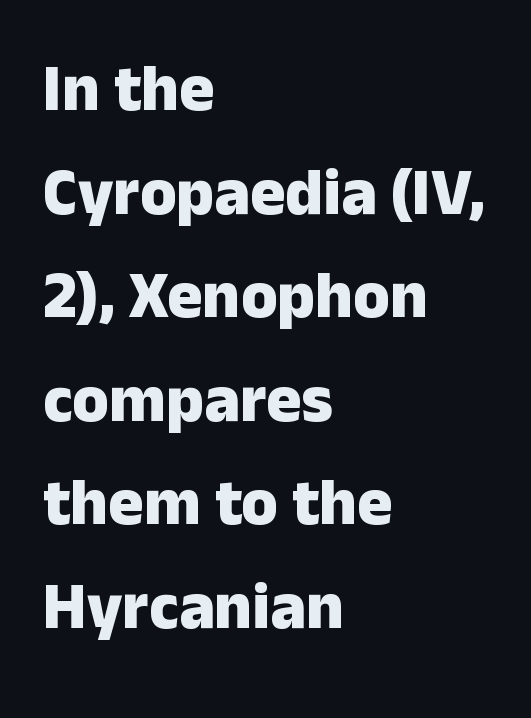
Any mark beneath the type? The region is blank. Unlike a traditional serif, this face leaves its strokes unadorned. Compared with a centered layout, this one pins lines to the left instead. The face used here is rendered with its standard letterfit. I'd describe the lettering as bold — thick and assertive. Think of a printed novel: that variable character pitch is what you see here.
